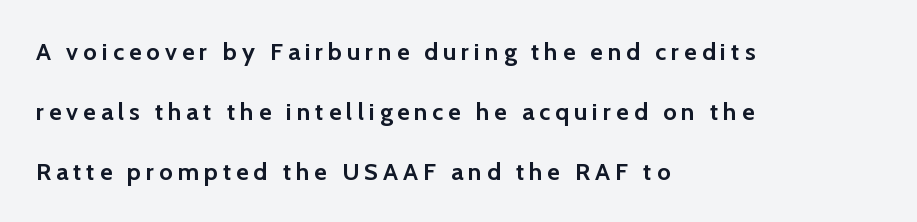
Tracking value appears strongly positive — letters spread wide. One glance says open: line gaps are wider than usual. Typesetter's note: full bold, strokes at maximum text heaviness. Reading down the block, your eye returns to a fixed left position each line.
